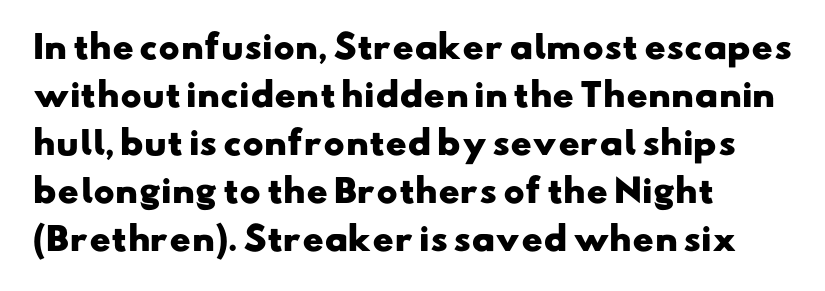
Look at the bottom of the vertical strokes: they stop flat, with no serifs. You could not count columns in this text — the font is proportionally spaced. The passage shown stacks its lines at a standard gap. Glyph-to-glyph distance matches everyday printed text. Thick stems and heavy bowls — unmistakably bold.
